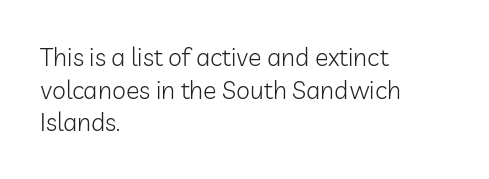
The image shows 25 px text type, upright; set left-aligned, normal line spacing (1.31x), normal letter spacing, not underlined.
